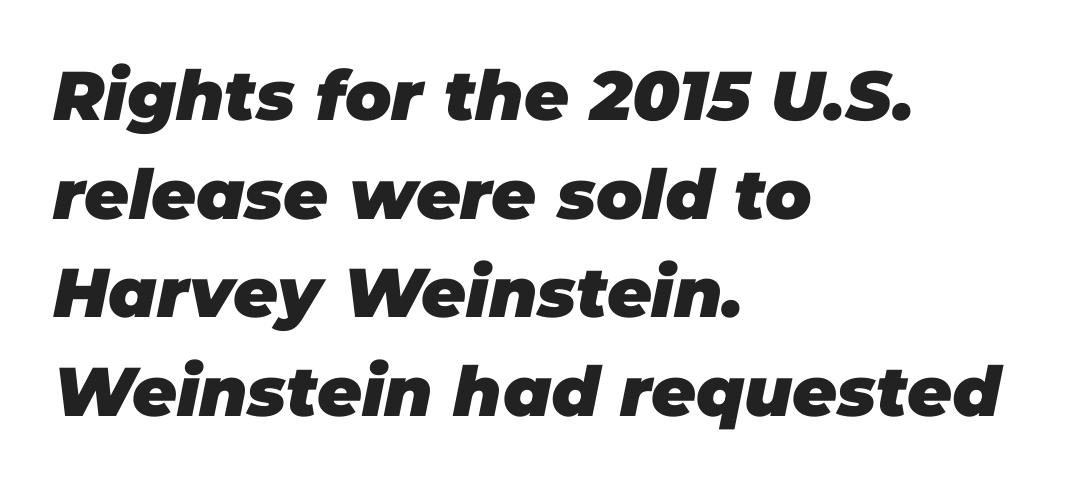
{"italic": "yes", "lean": "right", "slant_degrees": 11, "bold": "yes", "weight": "heavy", "width": "normal", "stroke_contrast": "low", "x_height": "large", "monospaced": "no", "underline": "no", "align": "left", "line_spacing": "normal", "line_spacing_ratio": 1.43, "letter_spacing": "normal", "letter_spacing_em": 0.0, "glyph_px": 69}
